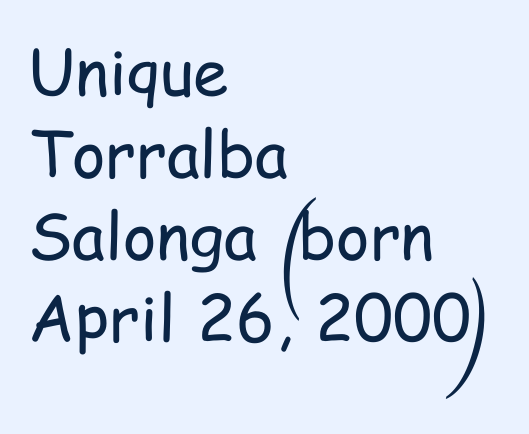
The image shows 64 px regular-weight, condensed sans-serif type, upright; set left-aligned, normal line spacing (1.28x), normal letter spacing, not underlined; low stroke contrast and a medium x-height.
